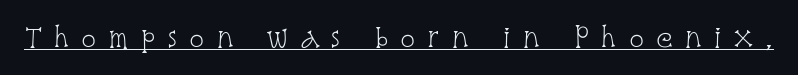
{"italic": "no", "bold": "no", "underline": "yes", "letter_spacing": "wide", "letter_spacing_em": 0.47, "glyph_px": 25}
